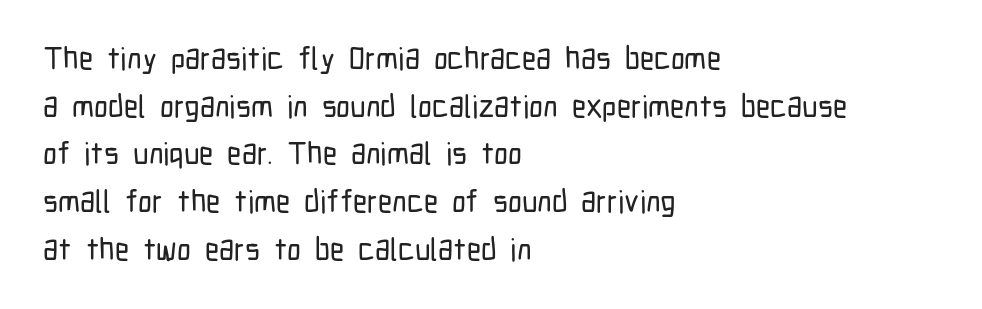
The strip under each line holds only bare page. Examine the stroke ends and you'll find no serifs. Each line starts at the same left margin while the right side varies. The letters stand straight up with perfectly vertical stems. The rendering uses a moderate line-height, typical for paragraphs.
